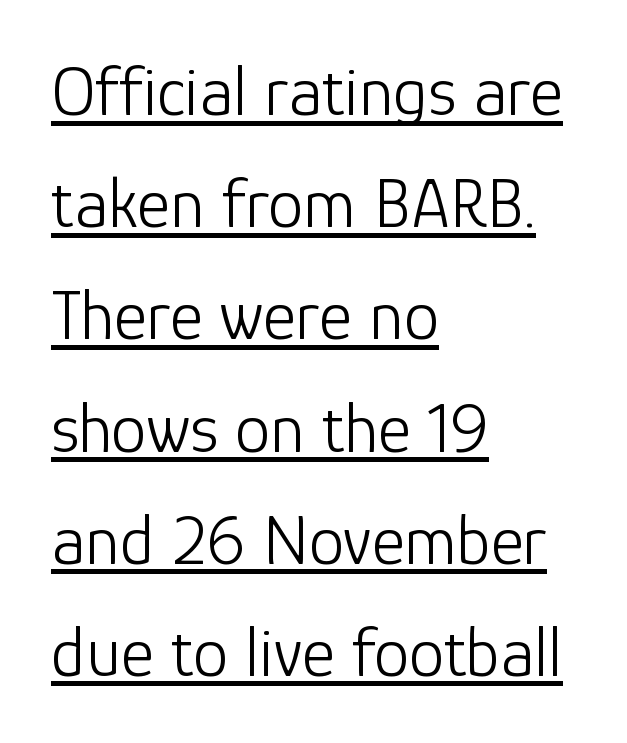
The image shows 71 px light sans-serif type, upright; set left-aligned, normal line spacing (1.58x), normal letter spacing, underlined; low stroke contrast and a medium x-height.
